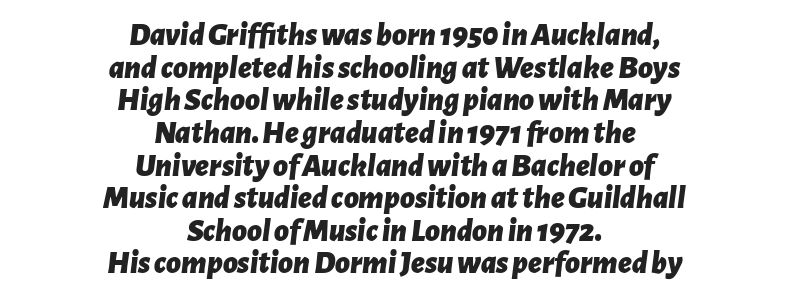
The vertical gap from one line to the next is small. The paragraph has two soft edges and a firm central axis. Underlining? Definitely not there. The rendering uses natural spacing where letterforms have individual widths.
